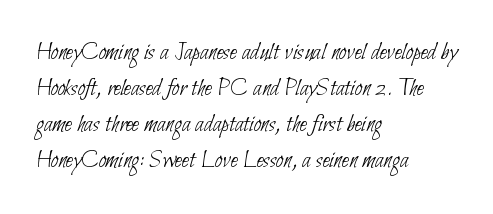
{"bold": "no", "underline": "no", "align": "left", "line_spacing": "normal", "line_spacing_ratio": 1.38, "letter_spacing": "normal", "letter_spacing_em": 0.0, "glyph_px": 26}
